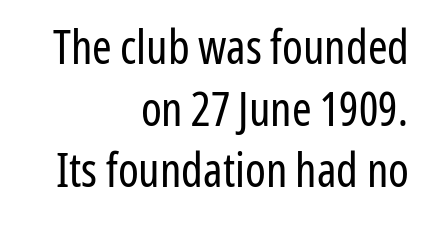
The image shows 47 px regular-weight, condensed sans-serif type, upright; set right-aligned, normal line spacing (1.31x), normal letter spacing, not underlined; low stroke contrast and a medium x-height.
